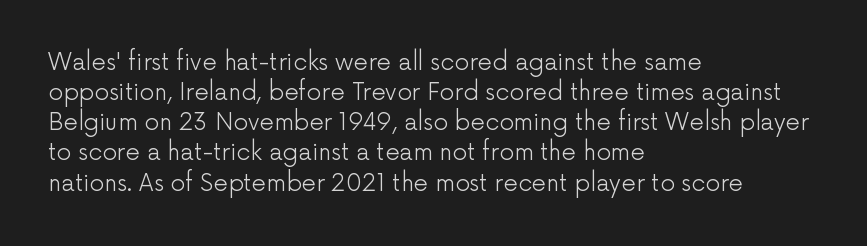
Teacher's note: observe the even left margin — that is flush-left alignment. Does extra space separate the letters? No, they use regular spacing. In terms of posture, this sample is upright. The glyphs are unaccompanied by any horizontal stroke below them. The lines sit at an ordinary, default distance from one another.
